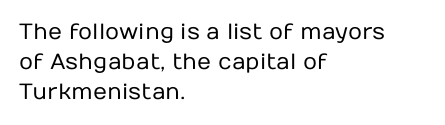
Q: Is the text bold? A: No.
Q: Is the text italic (slanted)? A: No, it is upright.
Q: Is the text underlined? A: No.
Q: How is the paragraph aligned? A: Left-aligned.
Q: Is the spacing between letters normal or unusually wide? A: Normal.
Q: Is the spacing between lines tight, normal or loose? A: Normal.
